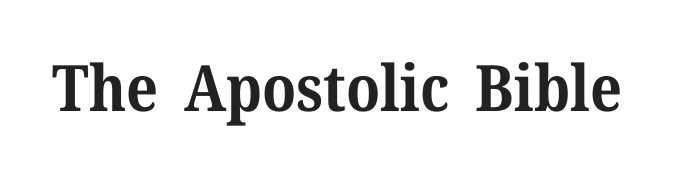
Q: Is the text bold? A: Yes.
Q: Is the text italic (slanted)? A: No, it is upright.
Q: Is the typeface a serif or a sans-serif typeface? A: Serif.
Q: Is the text underlined? A: No.
Q: Is the spacing between letters normal or unusually wide? A: Normal.
Q: Width (condensed, normal, or wide)? A: Normal.
Q: Stroke contrast? A: Medium.
Q: x-height? A: Medium.
Q: Monospaced? A: No.
